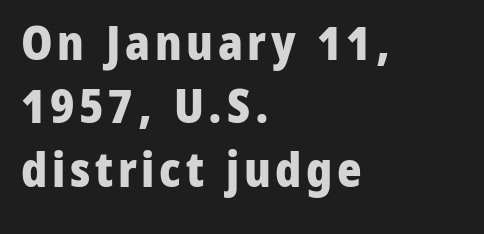
{"serif": "no", "italic": "no", "bold": "yes", "weight": "heavy", "width": "normal", "stroke_contrast": "low", "x_height": "medium", "monospaced": "no", "underline": "no", "align": "left", "line_spacing": "normal", "line_spacing_ratio": 1.35, "glyph_px": 47}
